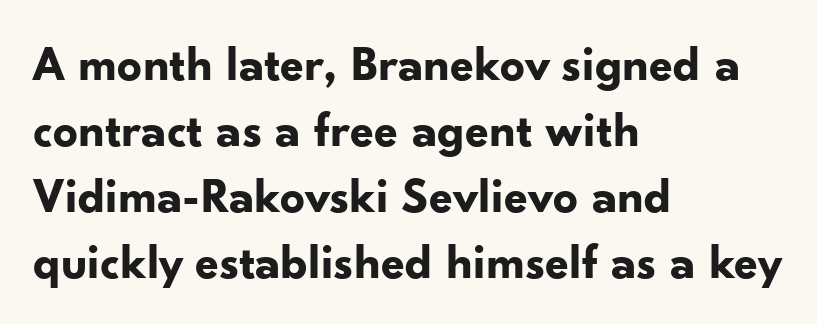
{"serif": "no", "italic": "no", "bold": "yes", "weight": "bold", "width": "normal", "stroke_contrast": "low", "x_height": "small", "monospaced": "no", "underline": "no", "align": "left", "line_spacing": "normal", "line_spacing_ratio": 1.35, "letter_spacing": "normal", "letter_spacing_em": 0.0, "glyph_px": 49}
